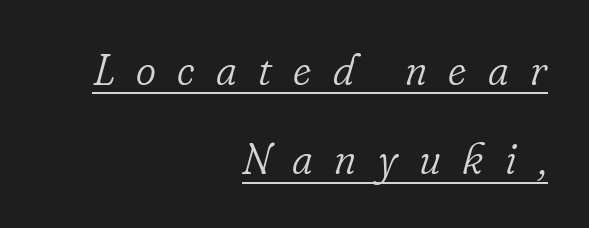
{"serif": "yes", "italic": "yes", "lean": "right", "slant_degrees": 16, "bold": "no", "weight": "light", "width": "normal", "stroke_contrast": "low", "x_height": "small", "monospaced": "no", "underline": "yes", "align": "right", "line_spacing": "loose", "line_spacing_ratio": 2.08, "letter_spacing": "wide", "letter_spacing_em": 0.5, "glyph_px": 43}
